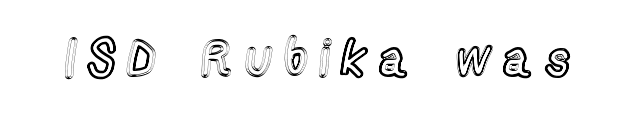
The image shows 50 px condensed type; set unusually wide letter spacing (+0.26 em), not underlined; a medium x-height.
